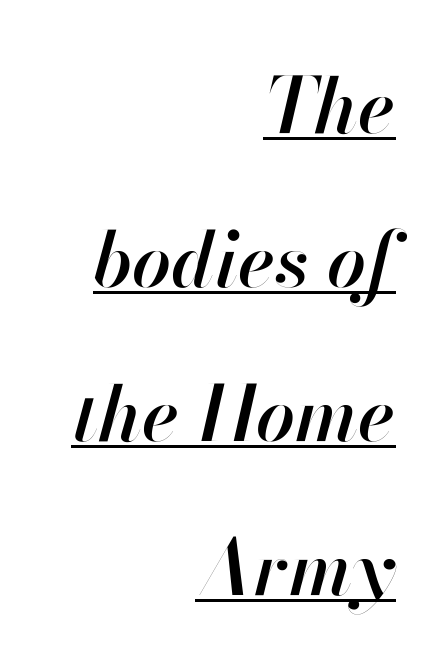
The image shows 77 px semibold type, italic (leaning right); set right-aligned, loose line spacing (2.0x), normal letter spacing, underlined; high stroke contrast and a small x-height.
